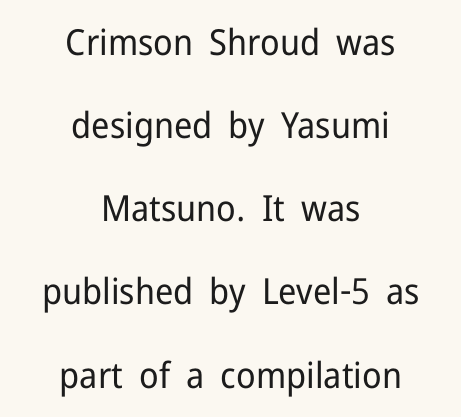
The image shows 36 px regular-weight sans-serif type, upright; set centered, loose line spacing (2.31x), normal letter spacing, not underlined; low stroke contrast and a medium x-height.
